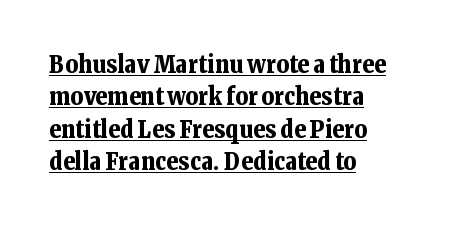
The sample has been set heavy, in full bold. This sample is left-justified, so line endings fall wherever the words run out. The gaps between neighbouring characters are ordinary and unremarkable. The face used here appears with an underline applied. This block has exactly the height ordinary leading produces.
